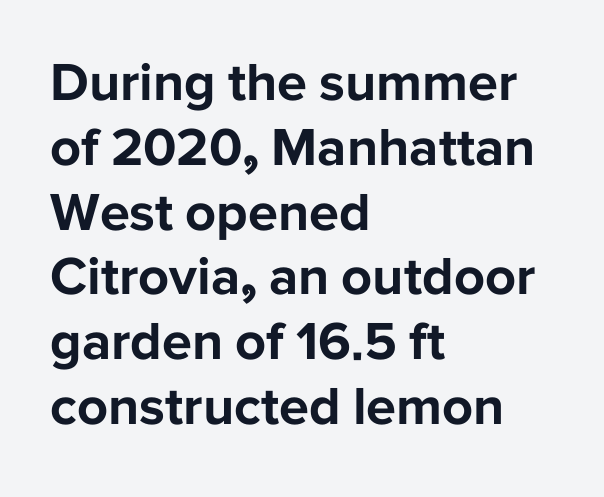
{"serif": "no", "italic": "no", "bold": "yes", "weight": "bold", "width": "normal", "stroke_contrast": "low", "x_height": "medium", "monospaced": "no", "underline": "no", "align": "left", "line_spacing_ratio": 1.2, "letter_spacing": "normal", "letter_spacing_em": 0.0, "glyph_px": 54}
